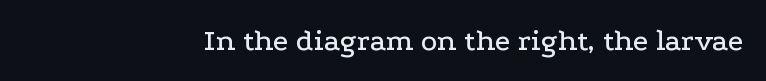
The passage shown has conventional tracking throughout. The letters advance in unequal steps, a hallmark of proportional type. Quick note: not italic, upright. Each letter's strokes conclude with small projecting serifs.
